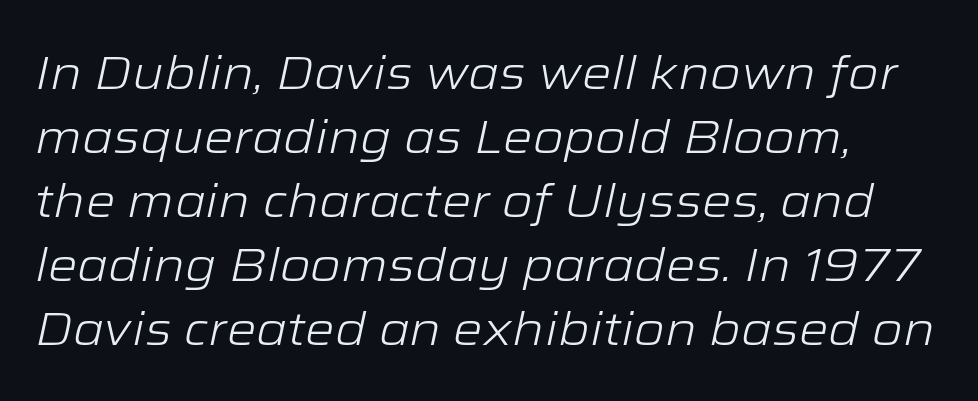
The image shows 47 px light, wide type, italic (leaning right); set left-aligned, normal line spacing (1.36x), normal letter spacing, not underlined; low stroke contrast and a medium x-height.
